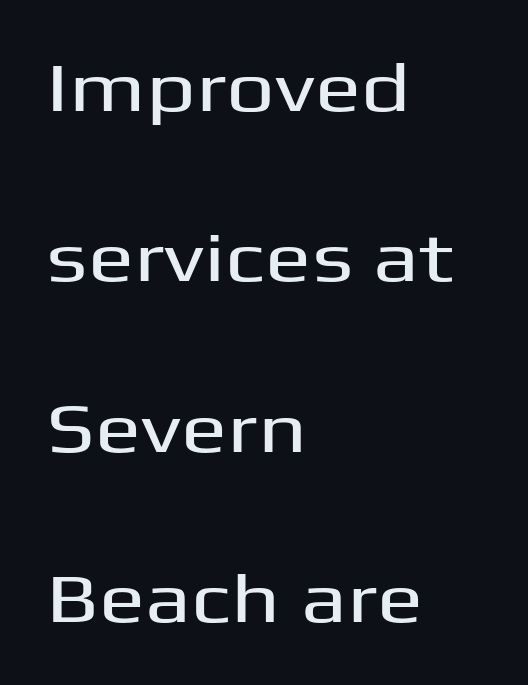
Character widths vary here, with narrow letters taking less room than wide ones. The letters sit at their default tracking, neither squeezed nor spread. A great deal of white space separates one row of letters from the next. When letters stand straight like this, we call the style roman or upright. Reading down the block, your eye returns to a fixed left position each line.
